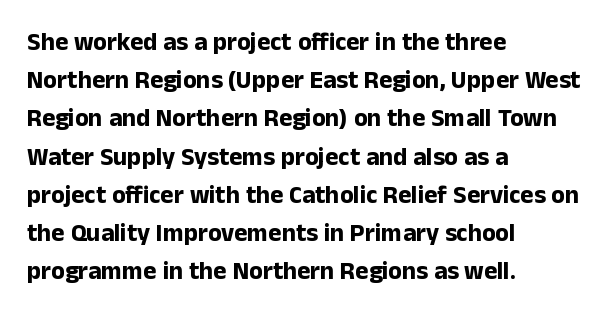
Lines of text with bare space underneath. Quick note: interline space is typical. The line texture is even and compact thanks to regular tracking. The letters stand straight up with perfectly vertical stems. I'd describe the lettering as bold — thick and assertive.
